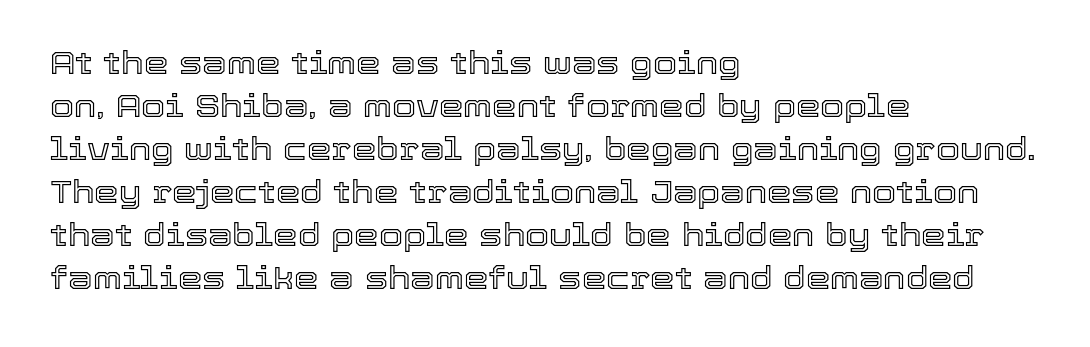
{"italic": "no", "width": "normal", "x_height": "medium", "monospaced": "no", "underline": "no", "align": "left", "line_spacing": "normal", "line_spacing_ratio": 1.39, "letter_spacing": "normal", "letter_spacing_em": 0.0, "glyph_px": 31}
